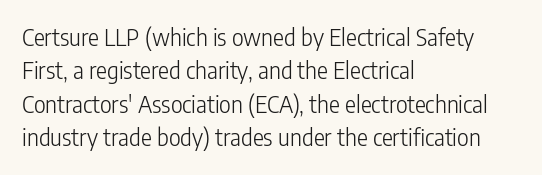
{"italic": "no", "bold": "no", "underline": "no", "align": "left", "line_spacing": "normal", "line_spacing_ratio": 1.45, "letter_spacing": "normal", "letter_spacing_em": 0.0, "glyph_px": 23}
